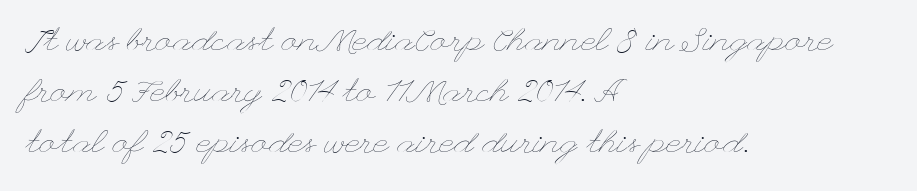
Q: Is the text bold? A: No.
Q: Is the text italic (slanted)? A: Yes.
Q: Is the text underlined? A: No.
Q: How is the paragraph aligned? A: Left-aligned.
Q: Is the spacing between letters normal or unusually wide? A: Normal.
Q: Is the spacing between lines tight, normal or loose? A: Normal.
Q: Width (condensed, normal, or wide)? A: Wide.
Q: Stroke contrast? A: Low.
Q: x-height? A: Small.
